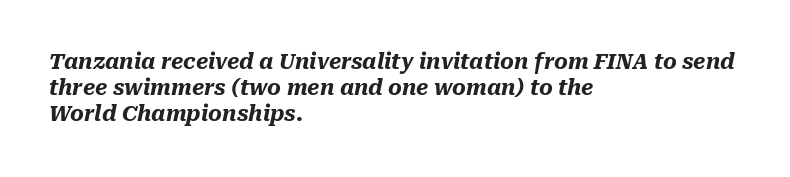
Notice how descenders clear the ascenders below comfortably — that's standard leading. The passage shown is not underscored anywhere. These lines are set flush left with a ragged right edge. Quick note: italic. This is heavy type, rendered in bold.
